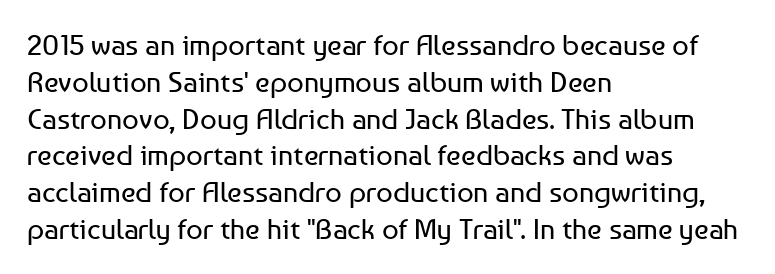
Is this a sans? Yes — the strokes have no serifs. Caption: multi-line text, flush left, ragged right. Vertical strokes here are truly vertical. No heavy texture on the line: the type isn't bold. Note the varied advance widths — an 'i' is clearly narrower than an 'm'.
